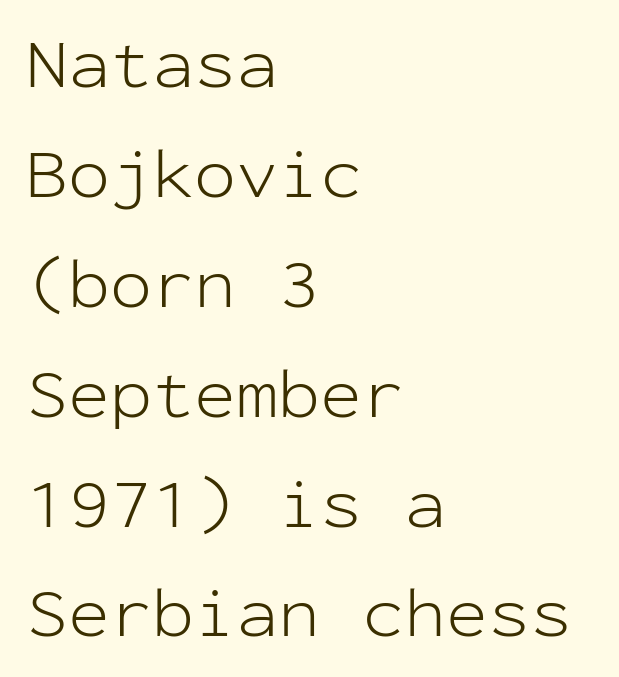
{"serif": "no", "italic": "no", "bold": "no", "weight": "light", "width": "normal", "stroke_contrast": "low", "x_height": "medium", "monospaced": "yes", "underline": "no", "align": "left", "line_spacing": "normal", "line_spacing_ratio": 1.57, "letter_spacing": "normal", "letter_spacing_em": 0.0, "glyph_px": 70}
